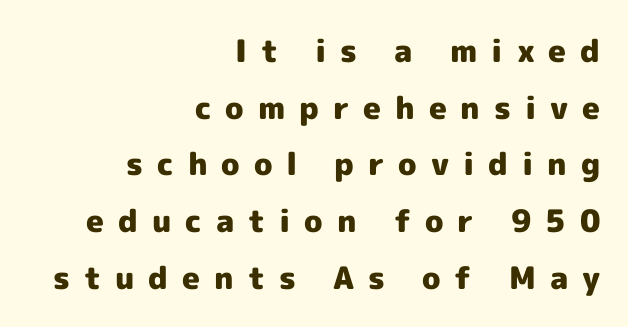
{"serif": "no", "italic": "no", "bold": "yes", "weight": "heavy", "width": "normal", "x_height": "medium", "monospaced": "no", "underline": "no", "align": "right", "line_spacing_ratio": 1.83, "letter_spacing": "wide", "letter_spacing_em": 0.45, "glyph_px": 31}
